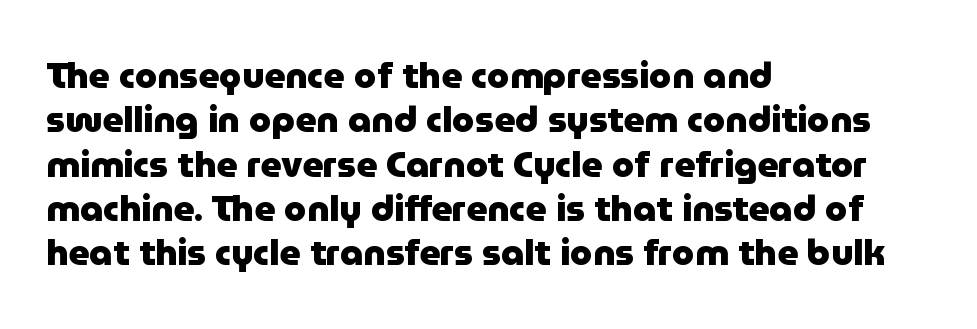
Q: Is the text bold? A: Yes.
Q: Is the text italic (slanted)? A: No, it is upright.
Q: Is the typeface a serif or a sans-serif typeface? A: Sans-serif.
Q: Is the text underlined? A: No.
Q: How is the paragraph aligned? A: Left-aligned.
Q: Is the spacing between letters normal or unusually wide? A: Normal.
Q: Width (condensed, normal, or wide)? A: Normal.
Q: Stroke contrast? A: Low.
Q: x-height? A: Medium.
Q: Monospaced? A: No.
